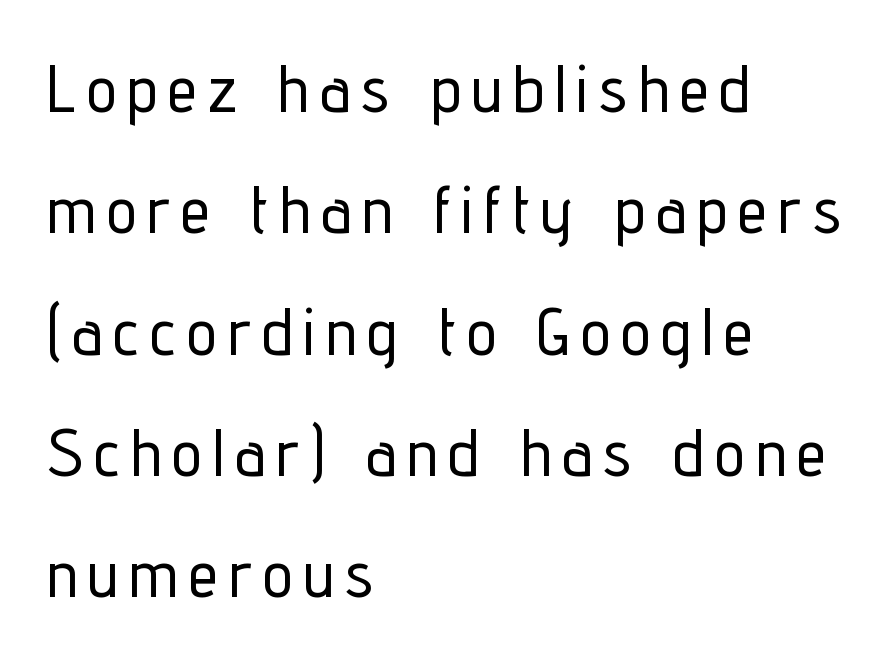
Do the letters lean? They stand straight. Is the block centered? No — it sits flush against the left margin. The characters display no serif detailing; their extremities are plain. Underline: absent. These lines are rendered in a variable-pitch font.
